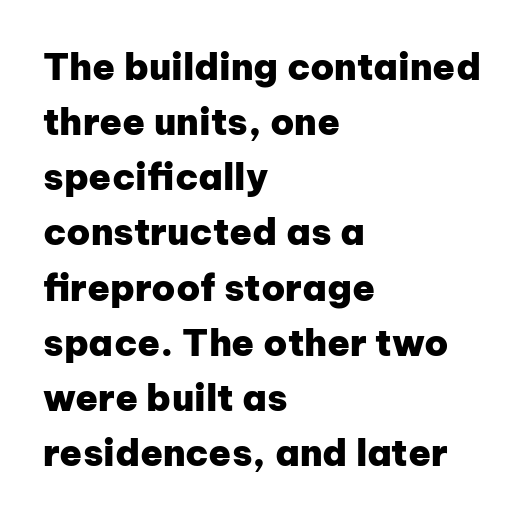
The image shows 37 px heavy sans-serif type, upright; set left-aligned, normal line spacing (1.49x), normal letter spacing, not underlined; low stroke contrast and a medium x-height.
